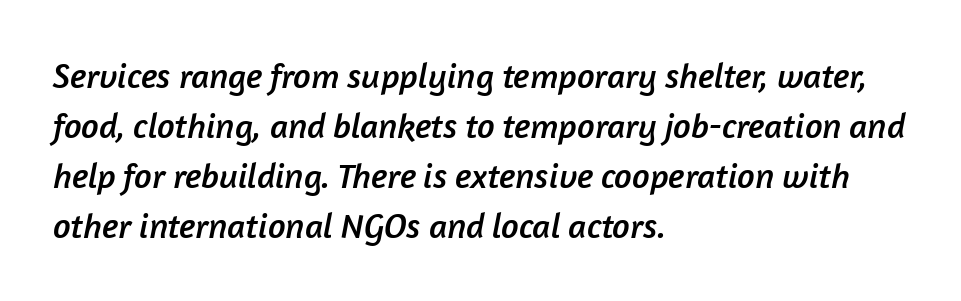
The passage shown is typed in a proportional face where columns would drift. Alignment: flush left. No word sits above an underline. Glyph-to-glyph distance matches everyday printed text. The vertical gap from one line to the next is medium. Stroke terminals: plain, sans-serif.
